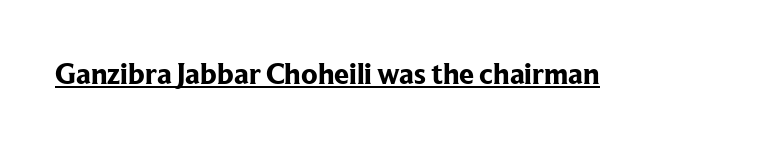
The string is rendered with underlining switched on. Proportional: the letters do not fall into vertical columns. Type style note: has serifs. The passage shown has conventional tracking throughout. Quick note: not italic, upright. Heft: maximum for text — a bold.
